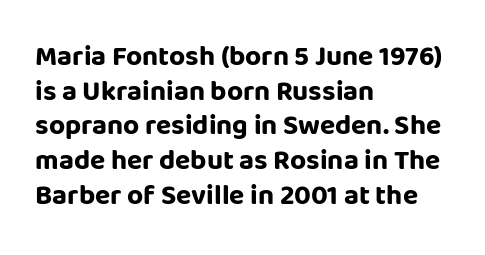
Q: Is the text bold? A: Yes.
Q: Is the text italic (slanted)? A: No, it is upright.
Q: Is the typeface a serif or a sans-serif typeface? A: Sans-serif.
Q: Is the text underlined? A: No.
Q: How is the paragraph aligned? A: Left-aligned.
Q: Is the spacing between letters normal or unusually wide? A: Normal.
Q: Width (condensed, normal, or wide)? A: Normal.
Q: Stroke contrast? A: Low.
Q: x-height? A: Large.
Q: Monospaced? A: No.
